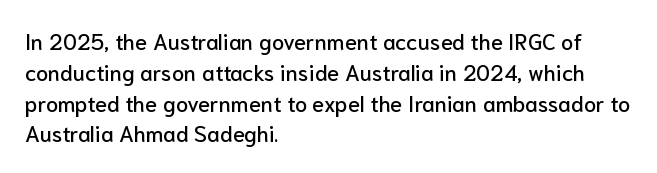
The image shows 22 px text type, upright; set left-aligned, normal line spacing (1.4x), normal letter spacing, not underlined.
